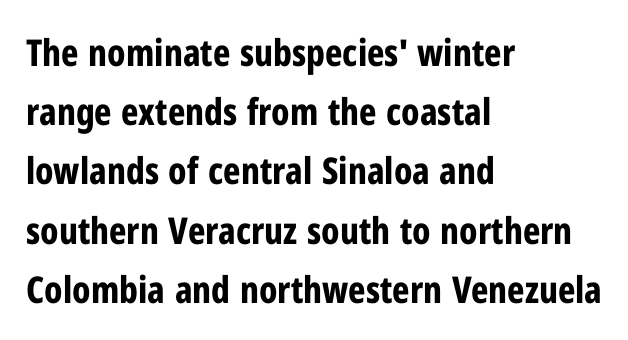
{"serif": "no", "italic": "no", "bold": "yes", "weight": "bold", "width": "condensed", "stroke_contrast": "low", "x_height": "medium", "monospaced": "no", "underline": "no", "align": "left", "line_spacing": "normal", "line_spacing_ratio": 1.6, "letter_spacing": "normal", "letter_spacing_em": 0.0, "glyph_px": 37}
